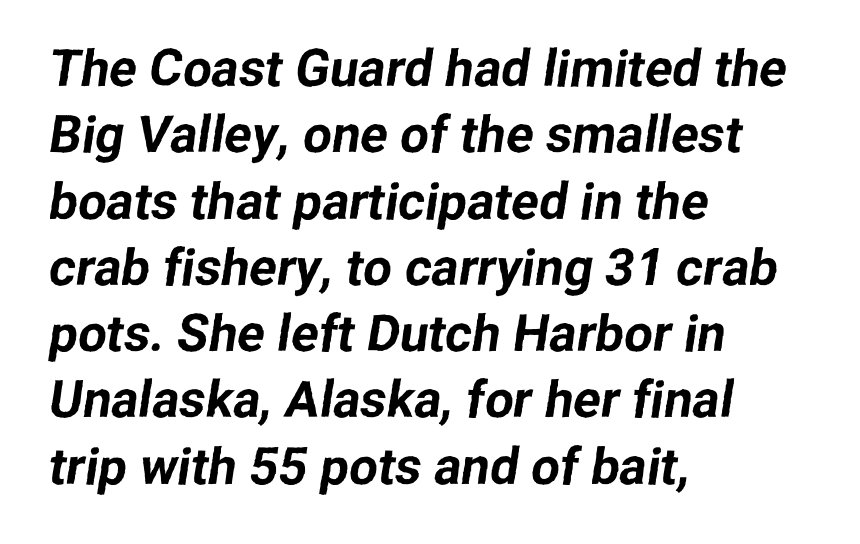
Q: Is the typeface a serif or a sans-serif typeface? A: Sans-serif.
Q: Is the text underlined? A: No.
Q: How is the paragraph aligned? A: Left-aligned.
Q: Is the spacing between letters normal or unusually wide? A: Normal.
Q: Is the spacing between lines tight, normal or loose? A: Normal.
Q: Width (condensed, normal, or wide)? A: Normal.
Q: Stroke contrast? A: Low.
Q: x-height? A: Medium.
Q: Monospaced? A: No.
